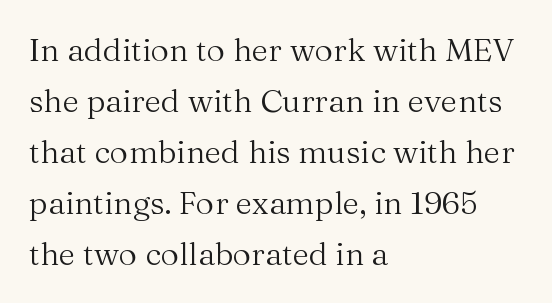
Q: Is the text bold? A: No.
Q: Is the text italic (slanted)? A: No, it is upright.
Q: Is the typeface a serif or a sans-serif typeface? A: Serif.
Q: Is the text underlined? A: No.
Q: How is the paragraph aligned? A: Left-aligned.
Q: Is the spacing between letters normal or unusually wide? A: Normal.
Q: Is the spacing between lines tight, normal or loose? A: Normal.
Q: Width (condensed, normal, or wide)? A: Normal.
Q: Stroke contrast? A: Medium.
Q: x-height? A: Medium.
Q: Monospaced? A: No.
